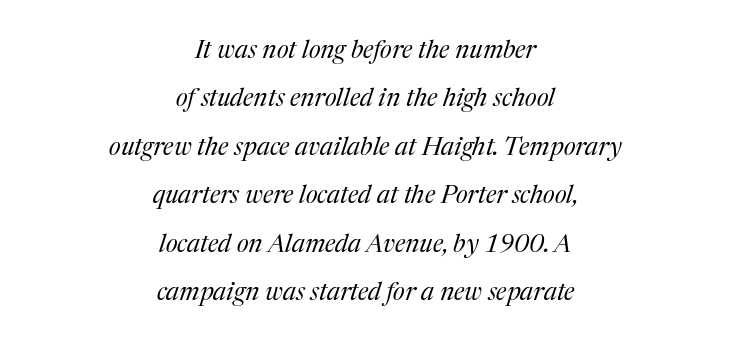
The image shows 25 px text type, italic (leaning right); set centered, loose line spacing (1.94x), normal letter spacing, not underlined.
